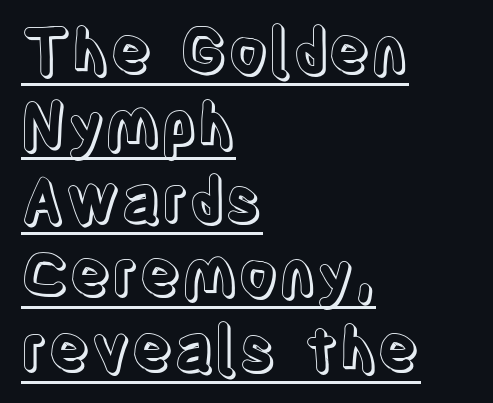
The image shows 62 px condensed type, upright; set left-aligned, line spacing 1.2x, normal letter spacing, underlined; a large x-height.
